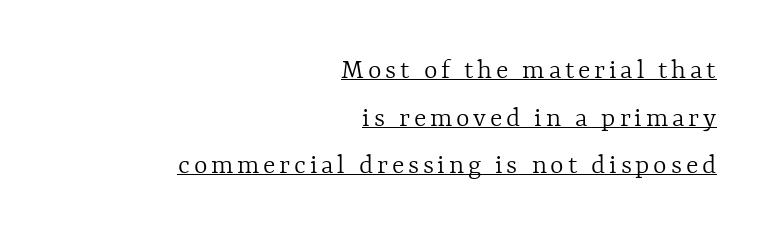
The image shows 29 px light type, upright; set right-aligned, normal line spacing (1.64x), underlined; a medium x-height.
